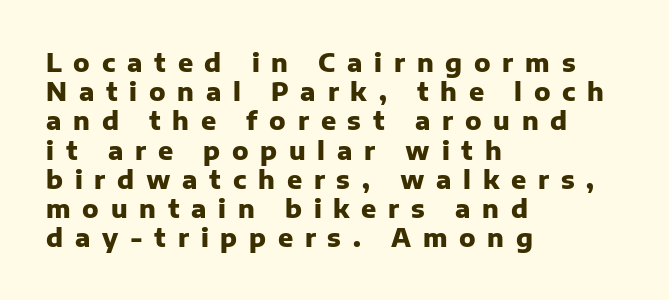
The baseline area is clear. This is roman type, the default non-slanted kind. Left-aligned paragraph, ragged on the right. The rendering uses a bold face; every stroke is thick and dark. Substantial extra tracking has been applied to these lines.
